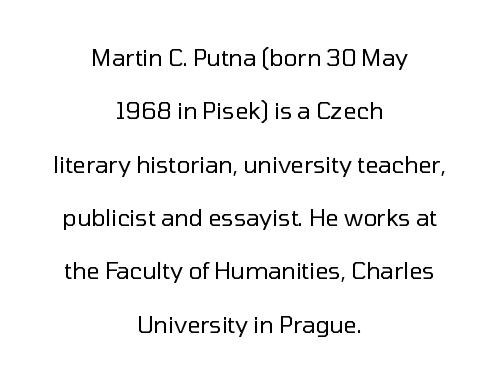
Posture: upright roman. Caption: standard tracking, unaltered. You could fit nearly another row in the gap between these rows. The face looks like a standard text weight, possibly lighter. No word sits above an underline. Centered paragraph, ragged on both sides.
